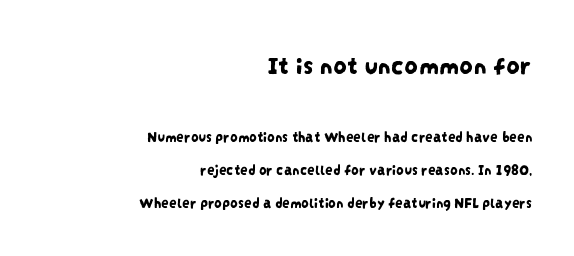
The face used here is rendered with its standard letterfit. Underlining? Definitely not there. Successive baselines arrive slowly, with a big drop between each. Two sizes are in play, and the larger belongs to the first block. The lines are quadded right.
